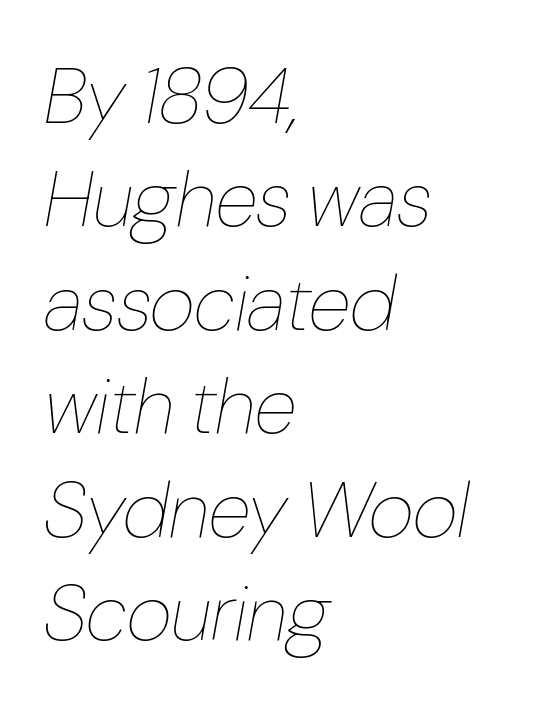
This rendering uses left alignment, leaving the right contour irregular. Observe the ordinary spacing: letters are neighbours, not strangers. The font is comparable to plain body text, perhaps lighter. Is there much room between lines? A standard amount, neither cramped nor airy. The face used here is proportionally spaced, like ordinary book or web type. Letters rest on an invisible, unmarked baseline.
